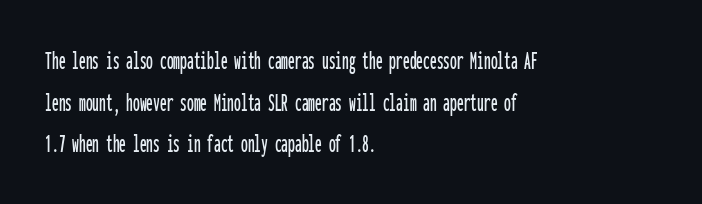
Q: Is the text italic (slanted)? A: No, it is upright.
Q: Is the text underlined? A: No.
Q: How is the paragraph aligned? A: Left-aligned.
Q: Is the spacing between letters normal or unusually wide? A: Normal.
Q: Is the spacing between lines tight, normal or loose? A: Normal.
